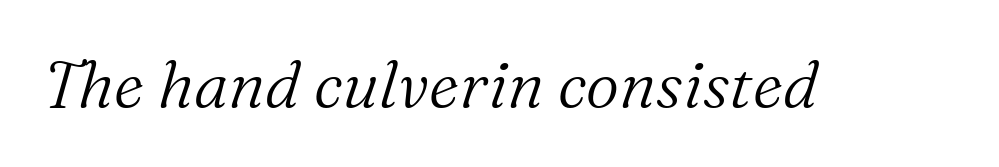
Has an underline been added? It has not. When letters slant like this, we call the style italic. The face used here is proportionally spaced, like ordinary book or web type. Glyph-to-glyph distance matches everyday printed text. Bold? No — there's no thickening of the strokes.
